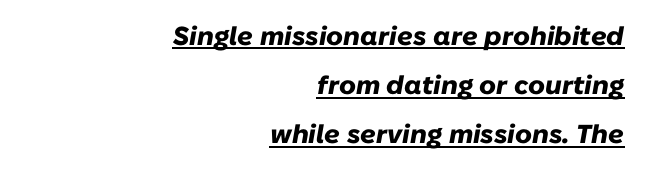
{"italic": "yes", "lean": "right", "slant_degrees": 10, "bold": "yes", "underline": "yes", "align": "right", "line_spacing_ratio": 1.89, "letter_spacing": "normal", "letter_spacing_em": 0.0, "glyph_px": 26}
